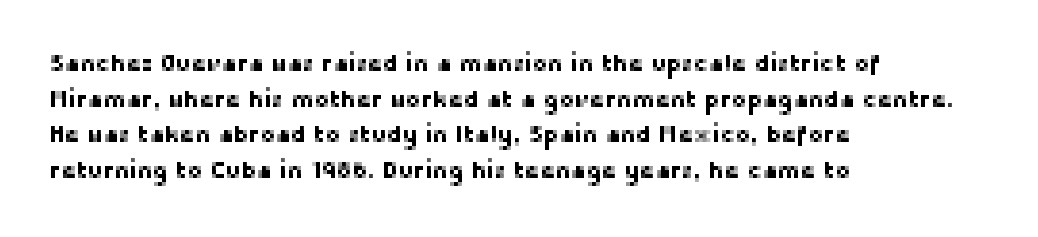
Q: Is the text italic (slanted)? A: No, it is upright.
Q: Is the text underlined? A: No.
Q: How is the paragraph aligned? A: Left-aligned.
Q: Is the spacing between letters normal or unusually wide? A: Normal.
Q: Is the spacing between lines tight, normal or loose? A: Normal.
